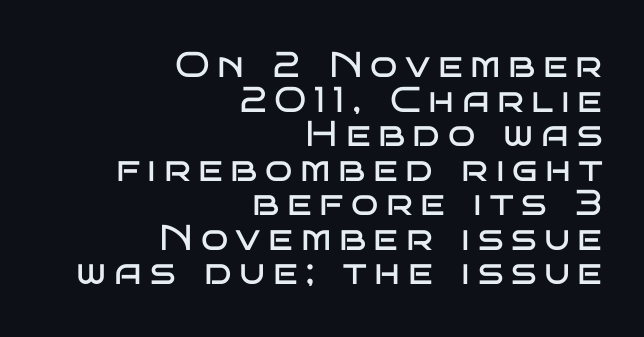
The image shows 36 px regular-weight, wide sans-serif type, upright; set right-aligned, tight line spacing (0.96x), unusually wide letter spacing (+0.21 em), not underlined; low stroke contrast and a large x-height.
